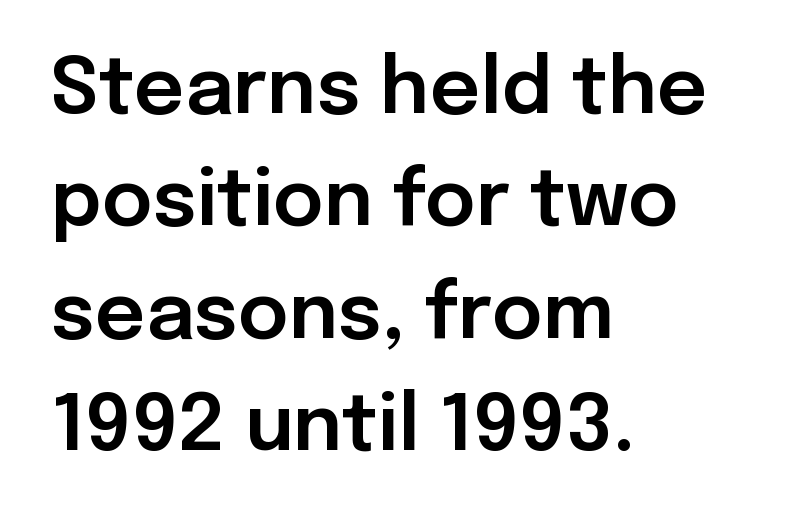
{"serif": "no", "italic": "no", "width": "normal", "stroke_contrast": "low", "x_height": "medium", "monospaced": "no", "underline": "no", "align": "left", "line_spacing": "normal", "line_spacing_ratio": 1.44, "letter_spacing": "normal", "letter_spacing_em": 0.0, "glyph_px": 78}
